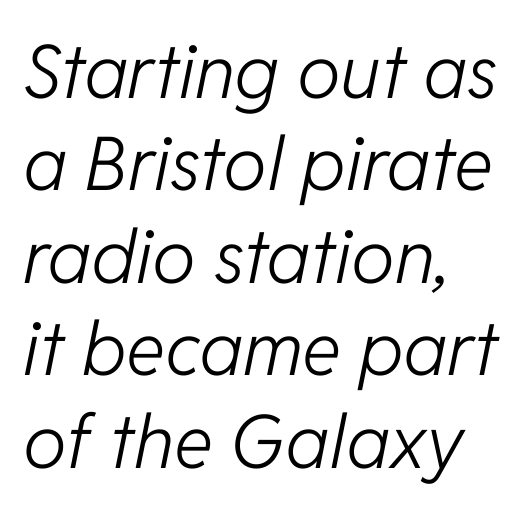
The compositor pushed each line to the left boundary. This sample has the flowing, uneven cadence of proportional lettering. Leading: standard. Stem width sits at or under what a default text font uses. Quick note: underline off.
